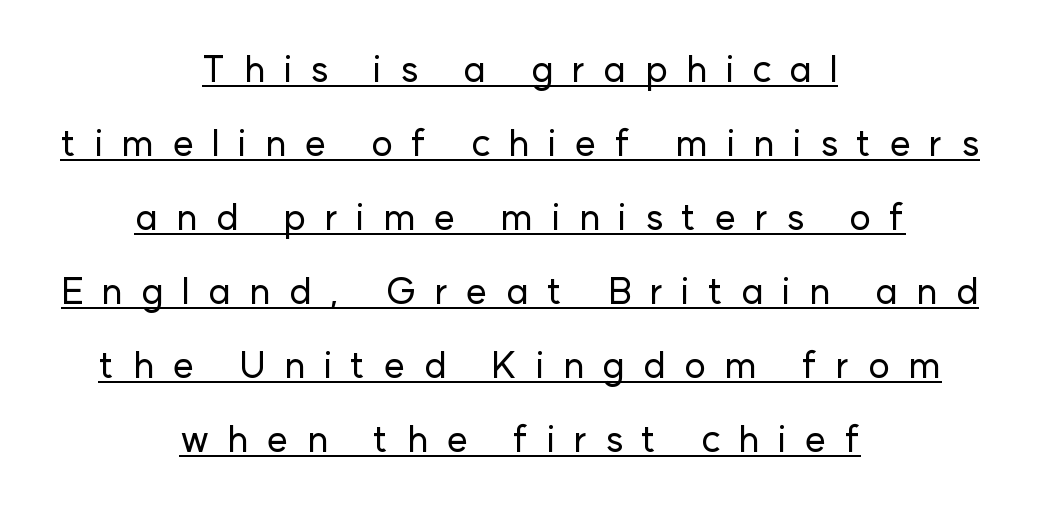
Inter-character spacing is expanded well beyond the font's built-in metrics. Character widths vary here, with narrow letters taking less room than wide ones. Posture: vertical. Line spacing here is loose. Does the copy run flush right? No — it is centered line by line. A typographer would call this underscored text.
